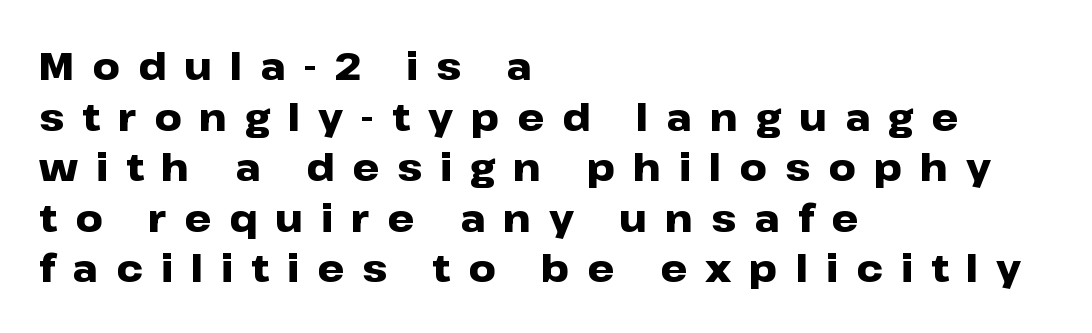
Is this a fixed-width face? No — the glyphs have proportional, varying widths. Strong, thick strokes mark this as bold type. The face used here is a sans, in the tradition of grotesques and geometrics. Is the block centered? No — it sits flush against the left margin. Students, observe: this is what conventionally led text looks like. Clear beneath every line of the passage.
